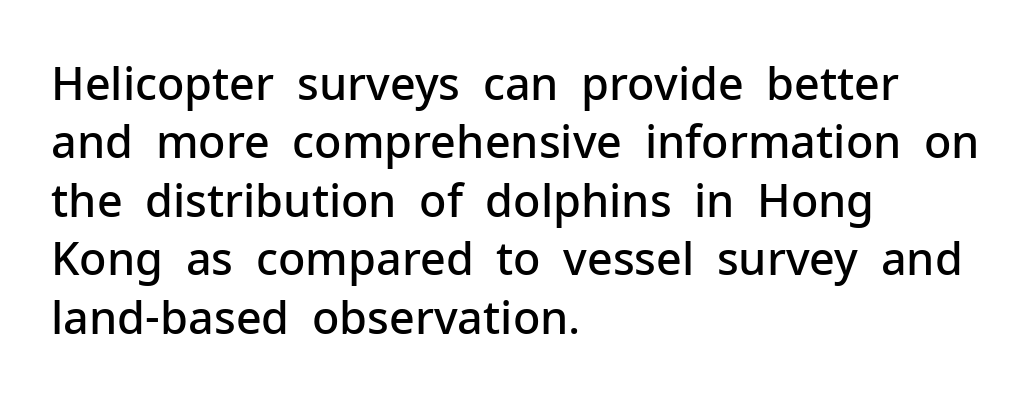
Q: Is the text bold? A: Semi-bold.
Q: Is the text italic (slanted)? A: No, it is upright.
Q: Is the typeface a serif or a sans-serif typeface? A: Sans-serif.
Q: Is the text underlined? A: No.
Q: How is the paragraph aligned? A: Left-aligned.
Q: Is the spacing between letters normal or unusually wide? A: Normal.
Q: Is the spacing between lines tight, normal or loose? A: Normal.
Q: Width (condensed, normal, or wide)? A: Normal.
Q: Stroke contrast? A: Low.
Q: x-height? A: Medium.
Q: Monospaced? A: No.
